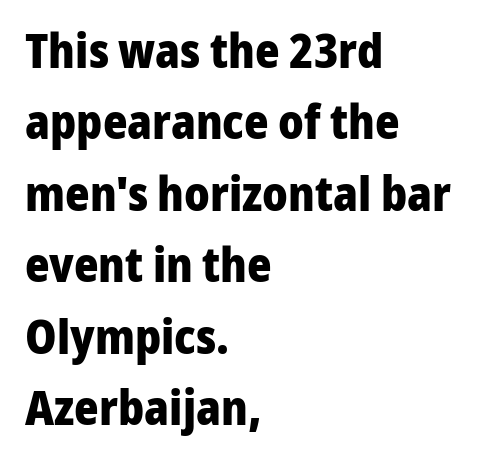
In CSS terms this would be text-align: left. Typographically, this falls in the sans-serif category. The rows are spaced the way most documents space them. No extra tracking has been applied to these lines. Only glyphs here, with clear space below each row. The typesetting leans heavy: a genuine bold.
